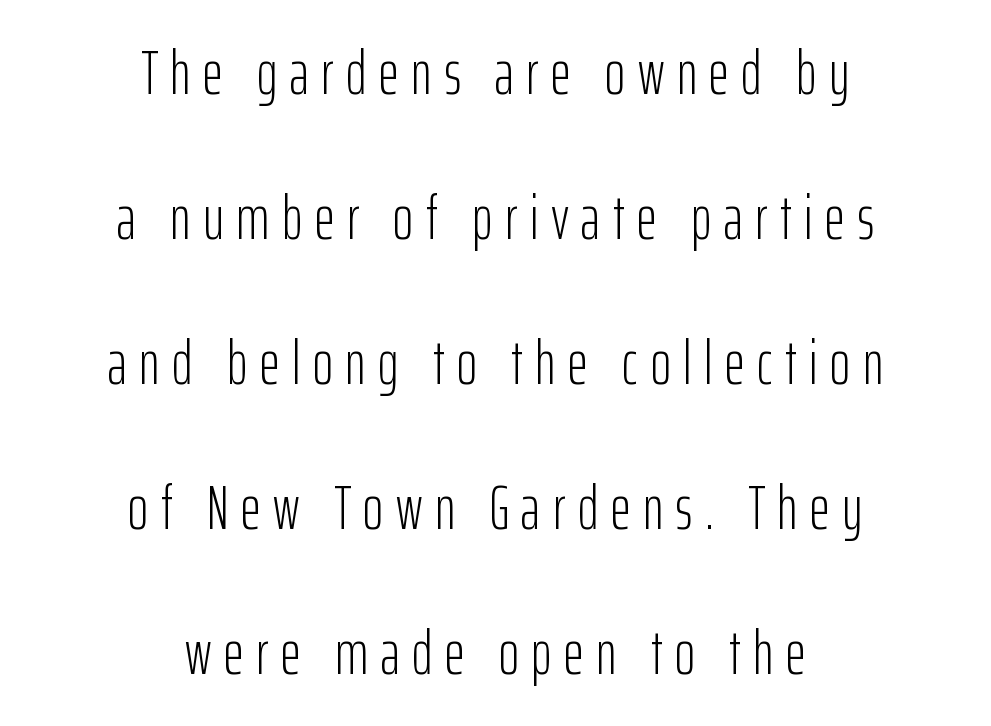
{"serif": "no", "italic": "no", "bold": "no", "weight": "light", "width": "condensed", "stroke_contrast": "low", "x_height": "medium", "monospaced": "no", "underline": "no", "align": "center", "line_spacing": "loose", "line_spacing_ratio": 2.34, "letter_spacing": "wide", "letter_spacing_em": 0.2, "glyph_px": 62}
